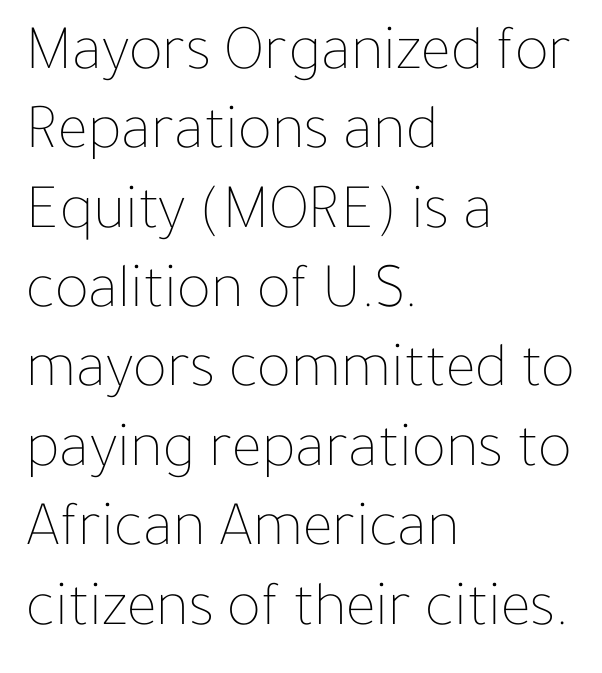
The baseline area is clear. Varying glyph widths throughout — classic text-font behaviour. The axis of the letterforms is exactly vertical. Default kerning and tracking; the words read as compact shapes. Alignment: flush left.
